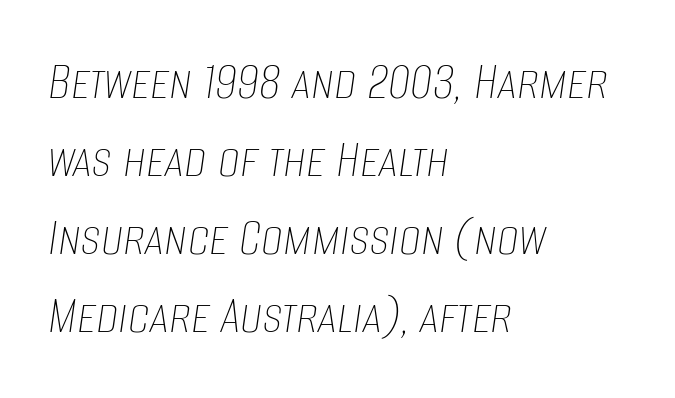
Q: Is the text bold? A: No.
Q: Is the text italic (slanted)? A: Yes, it leans right by about 8 degrees.
Q: Is the text underlined? A: No.
Q: How is the paragraph aligned? A: Left-aligned.
Q: Is the spacing between letters normal or unusually wide? A: Normal.
Q: Is the spacing between lines tight, normal or loose? A: Normal.
Q: Width (condensed, normal, or wide)? A: Condensed.
Q: Stroke contrast? A: Low.
Q: x-height? A: Large.
Q: Monospaced? A: No.
